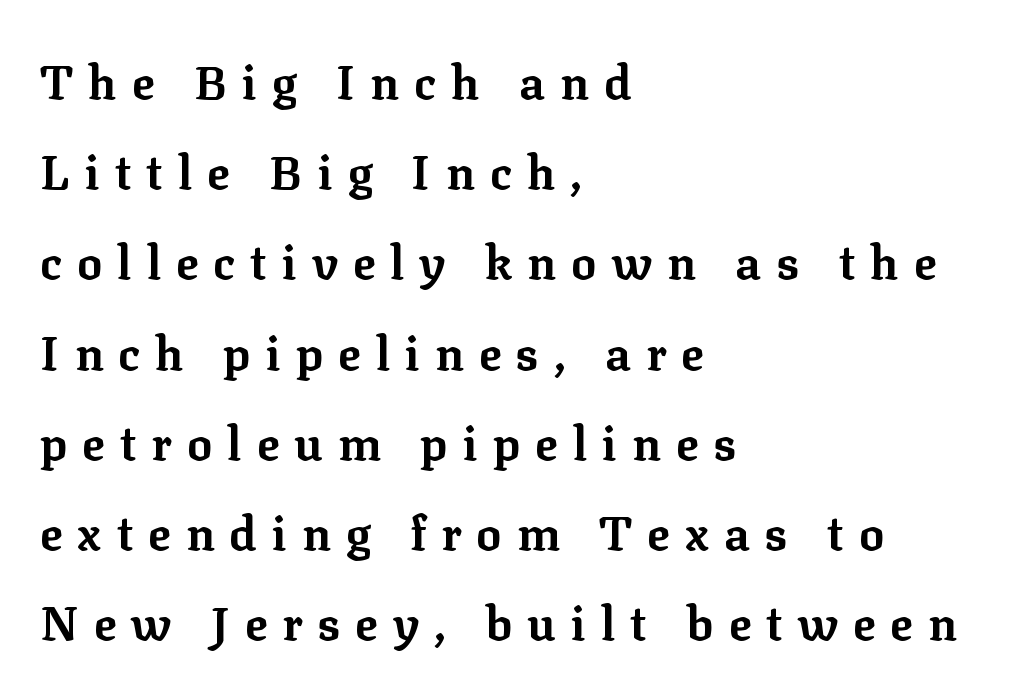
Q: Is the text bold? A: Yes.
Q: Is the text italic (slanted)? A: No, it is upright.
Q: Is the typeface a serif or a sans-serif typeface? A: Serif.
Q: Is the text underlined? A: No.
Q: How is the paragraph aligned? A: Left-aligned.
Q: Is the spacing between letters normal or unusually wide? A: Unusually wide.
Q: Is the spacing between lines tight, normal or loose? A: Loose.
Q: Width (condensed, normal, or wide)? A: Normal.
Q: Stroke contrast? A: Low.
Q: x-height? A: Medium.
Q: Monospaced? A: No.
